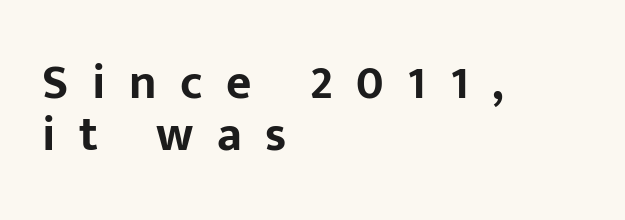
Q: Is the text bold? A: Yes.
Q: Is the text italic (slanted)? A: No, it is upright.
Q: Is the typeface a serif or a sans-serif typeface? A: Sans-serif.
Q: Is the text underlined? A: No.
Q: How is the paragraph aligned? A: Left-aligned.
Q: Is the spacing between letters normal or unusually wide? A: Unusually wide.
Q: Is the spacing between lines tight, normal or loose? A: Tight.
Q: Width (condensed, normal, or wide)? A: Normal.
Q: Stroke contrast? A: Low.
Q: x-height? A: Medium.
Q: Monospaced? A: No.
